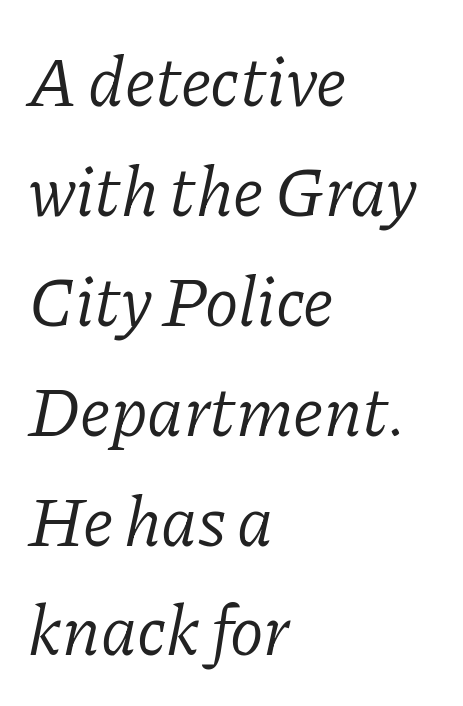
{"serif": "yes", "italic": "yes", "lean": "right", "slant_degrees": 11, "bold": "no", "weight": "light", "width": "normal", "stroke_contrast": "low", "x_height": "medium", "monospaced": "no", "underline": "no", "align": "left", "line_spacing": "normal", "line_spacing_ratio": 1.57, "letter_spacing": "normal", "letter_spacing_em": 0.0, "glyph_px": 70}
